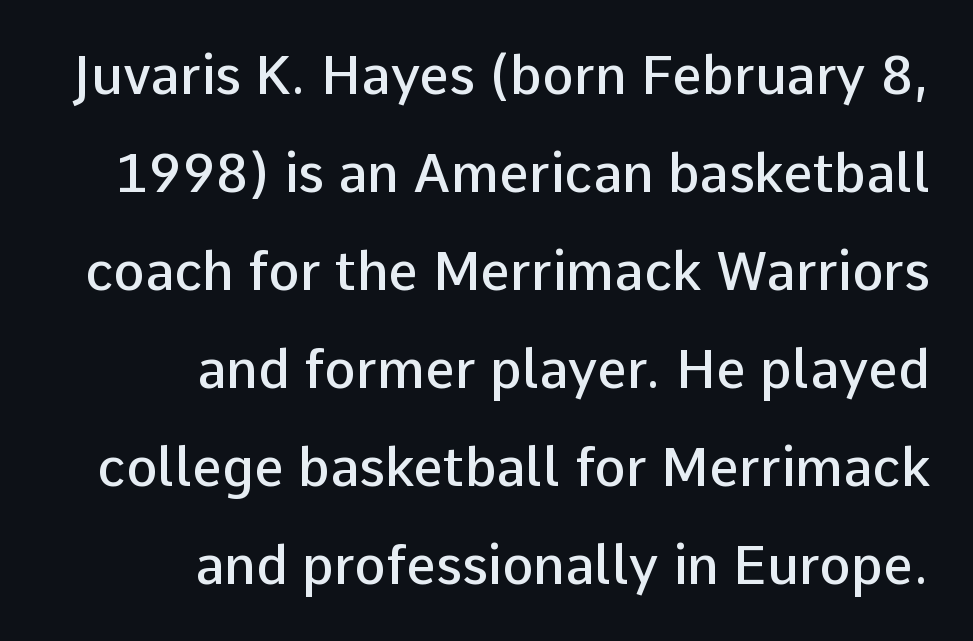
The image shows 53 px semibold sans-serif type, upright; set right-aligned, line spacing 1.85x, normal letter spacing, not underlined; low stroke contrast and a medium x-height.
